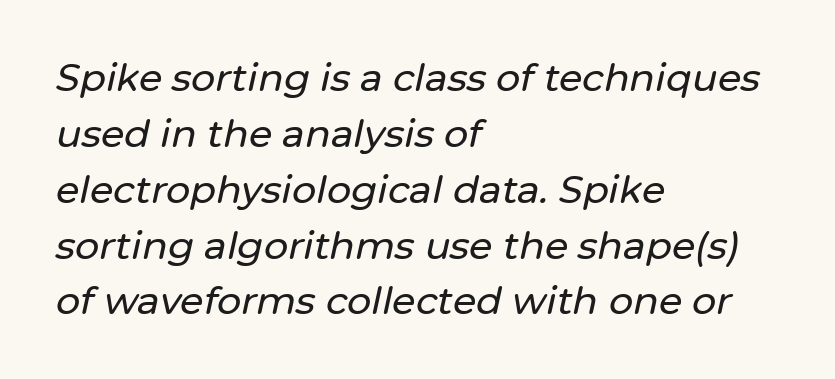
The passage shown stacks its lines at a standard gap. The area under the type is left untouched. Every character sits at an angle, as italics do. Each letter keeps its own natural width here, so spacing adapts to shape.
